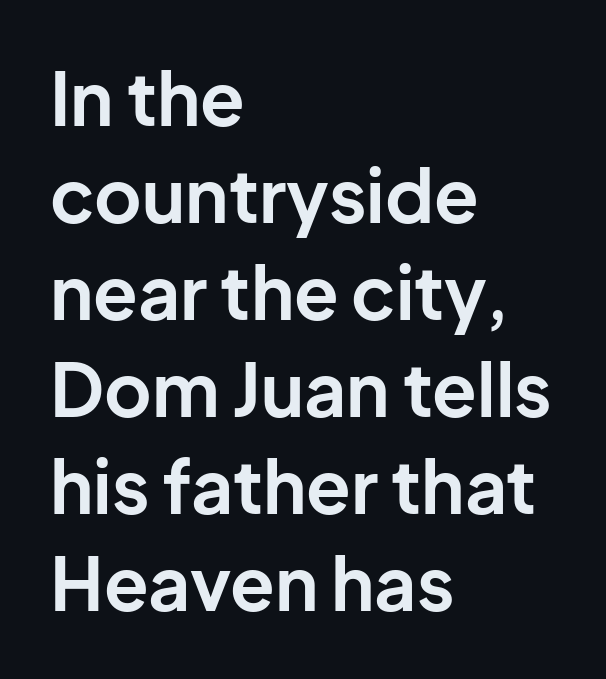
The image shows 73 px bold sans-serif type, upright; set left-aligned, normal line spacing (1.33x), normal letter spacing, not underlined; low stroke contrast and a medium x-height.
